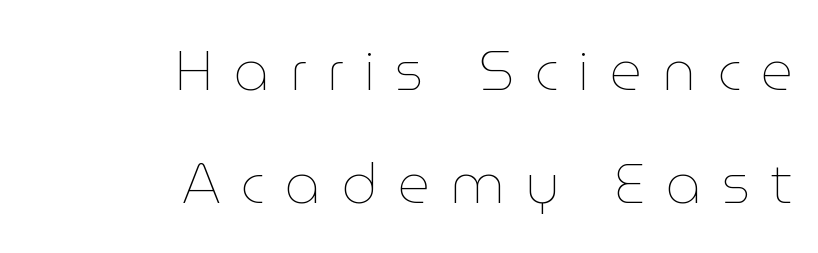
Q: Is the text bold? A: No.
Q: Is the text italic (slanted)? A: No, it is upright.
Q: Is the text underlined? A: No.
Q: How is the paragraph aligned? A: Right-aligned.
Q: Is the spacing between letters normal or unusually wide? A: Unusually wide.
Q: Is the spacing between lines tight, normal or loose? A: Loose.
Q: Width (condensed, normal, or wide)? A: Normal.
Q: Stroke contrast? A: Low.
Q: x-height? A: Medium.
Q: Monospaced? A: No.
